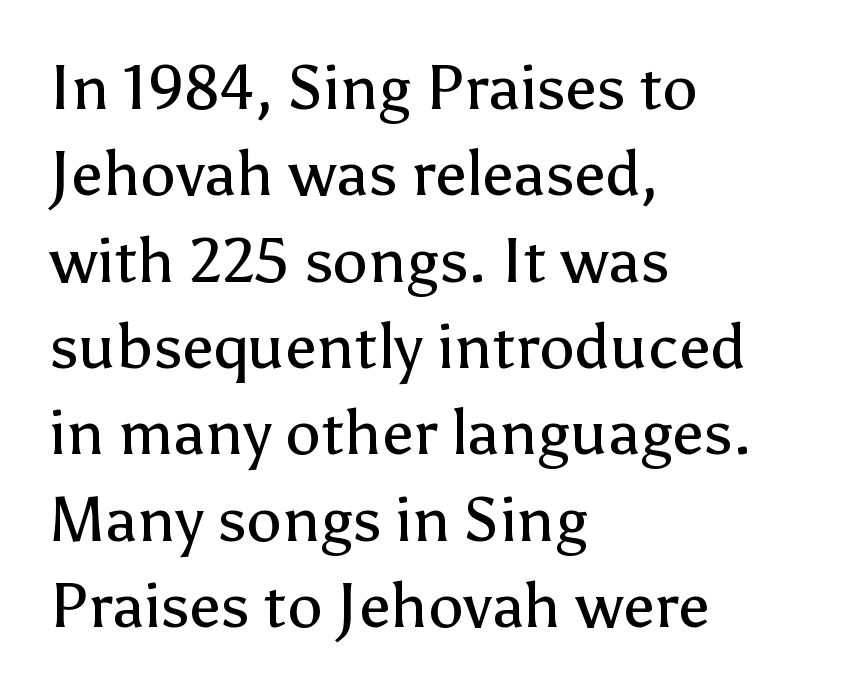
The image shows 63 px regular-weight sans-serif type, upright; set left-aligned, normal line spacing (1.37x), normal letter spacing, not underlined; low stroke contrast and a medium x-height.
